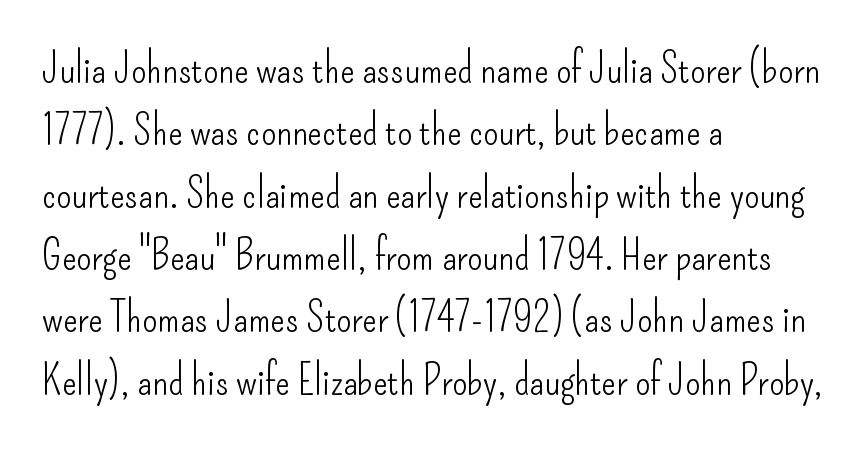
The image shows 43 px light, condensed sans-serif type, upright; set left-aligned, normal line spacing (1.45x), normal letter spacing, not underlined; low stroke contrast and a small x-height.
